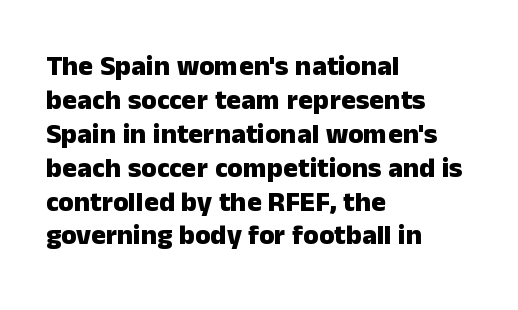
{"serif": "no", "italic": "no", "bold": "yes", "weight": "heavy", "width": "normal", "stroke_contrast": "low", "x_height": "medium", "monospaced": "no", "underline": "no", "align": "left", "line_spacing_ratio": 1.21, "letter_spacing": "normal", "letter_spacing_em": 0.0, "glyph_px": 28}
